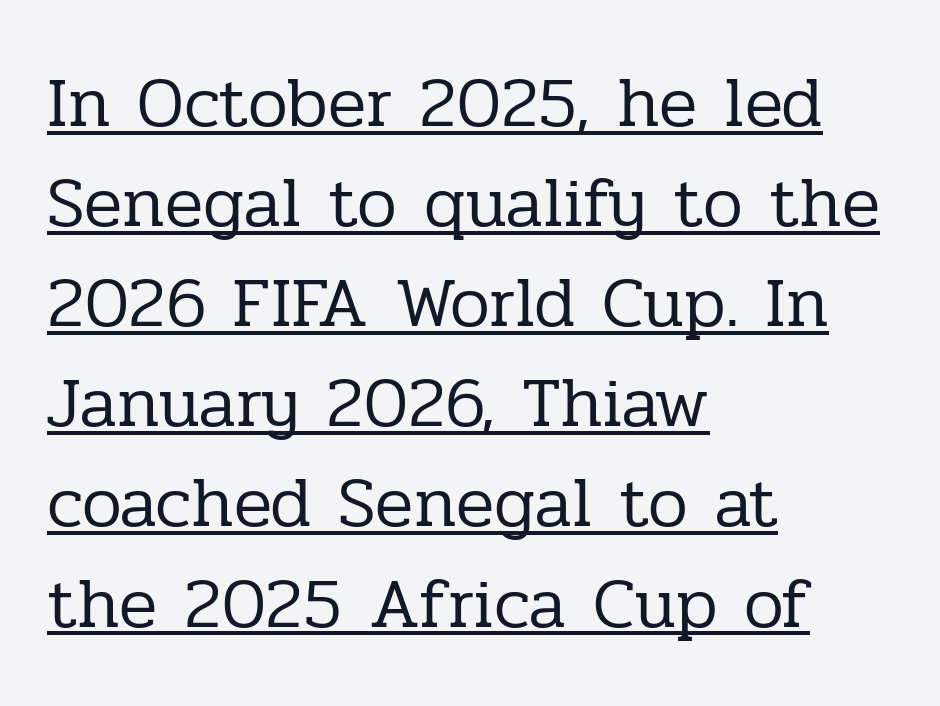
Rows of type keep a routine distance in the vertical direction. Italic? Not at all — the glyphs are vertical. Where is the straight margin? On the left. Note the varied advance widths — an 'i' is clearly narrower than an 'm'. Are there feet on the stems? There are — it's a serif.
